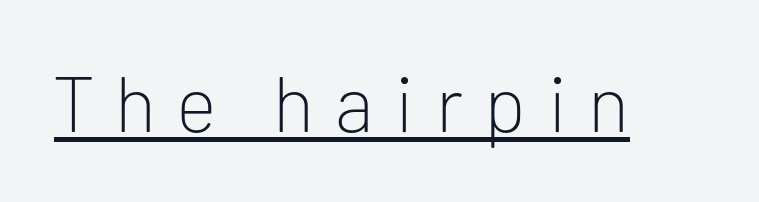
Q: Is the text bold? A: No.
Q: Is the text italic (slanted)? A: No, it is upright.
Q: Is the typeface a serif or a sans-serif typeface? A: Sans-serif.
Q: Is the text underlined? A: Yes.
Q: Is the spacing between letters normal or unusually wide? A: Unusually wide.
Q: Width (condensed, normal, or wide)? A: Normal.
Q: Stroke contrast? A: Low.
Q: x-height? A: Medium.
Q: Monospaced? A: No.
